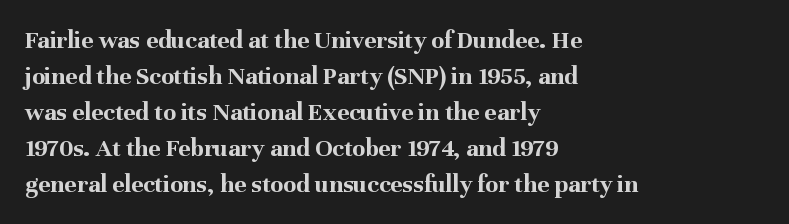
The image shows 26 px bold type, upright; set left-aligned, normal line spacing (1.38x), normal letter spacing, not underlined.
